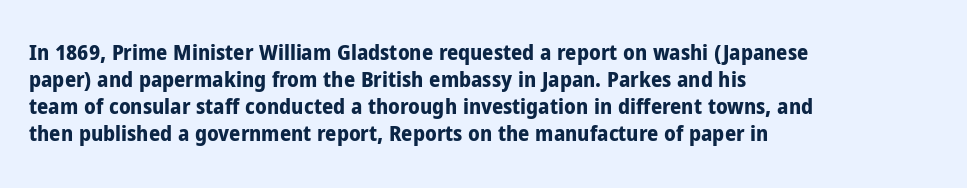
Q: Is the text bold? A: Yes.
Q: Is the text italic (slanted)? A: No, it is upright.
Q: Is the text underlined? A: No.
Q: How is the paragraph aligned? A: Left-aligned.
Q: Is the spacing between letters normal or unusually wide? A: Normal.
